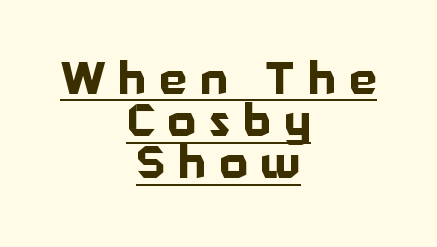
Every row of glyphs is offset so its center matches the block's center. Is this a sans? Yes — the strokes have no serifs. How would I describe the line gaps? Narrow and economical. The face used here is proportionally spaced, like ordinary book or web type. Chunky letters — that's bold for sure.
